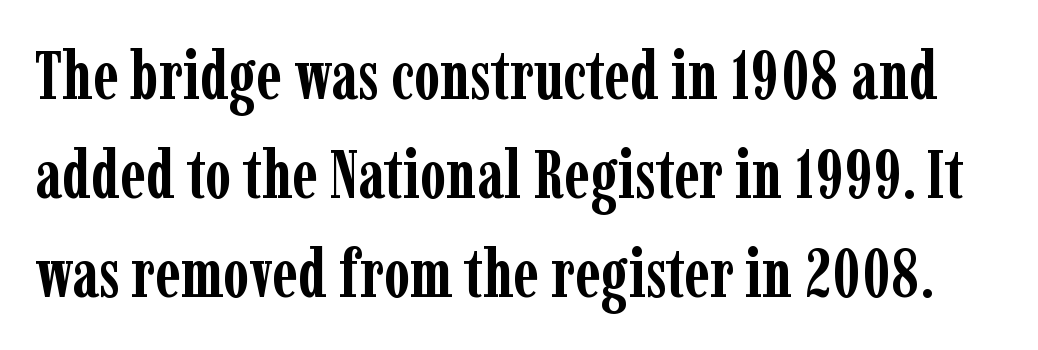
Glyph-to-glyph distance matches everyday printed text. Vertical strokes here are truly vertical. Honestly, there is no underline to notice here at all. Horizontal bands of white between lines are of average thickness. Chunky letters — that's bold for sure.
